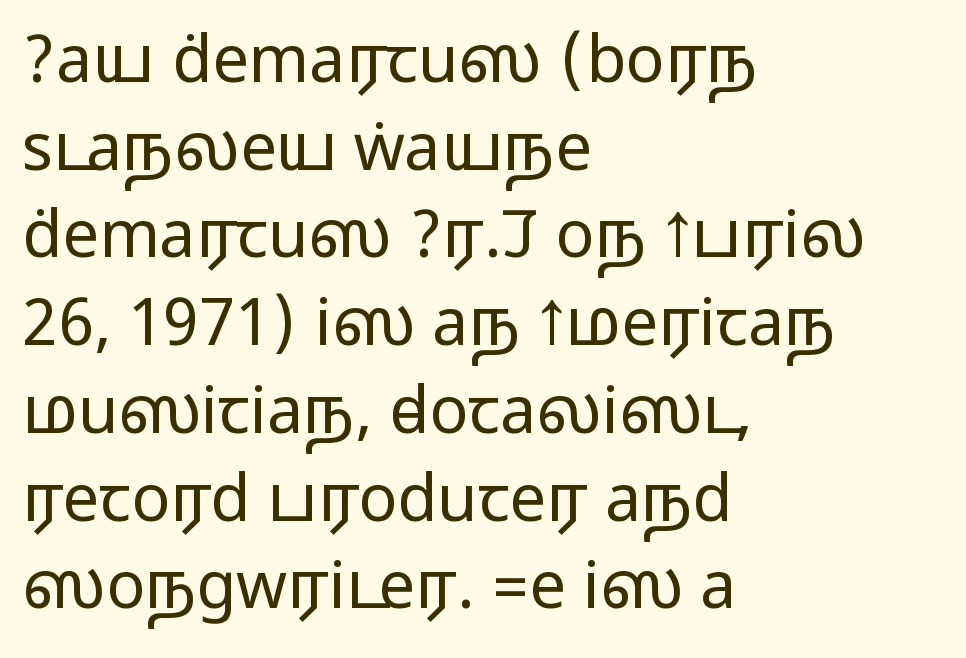
The image shows 65 px wide sans-serif type, upright; set left-aligned, normal line spacing (1.35x), normal letter spacing, not underlined; medium stroke contrast.
